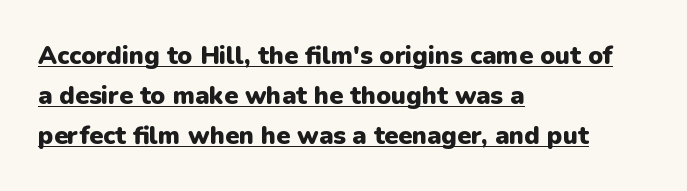
Emphasis is given by a line drawn under the lettering. You'd pick this weight for a headline — it's a proper bold. Does the leading feel generous? No, just average. Characters follow at the spacing the type designer built in.
